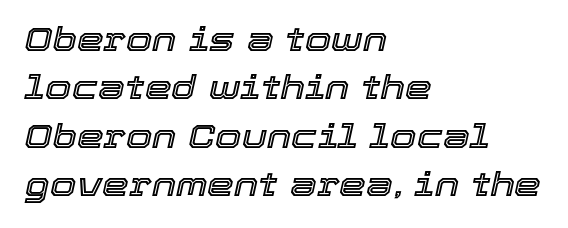
Check under the words: just untouched page. Tracking here is standard; glyphs follow each other at the usual distance. The rendering anchors every line to the left-hand side. Honestly, the row spacing looks completely unremarkable. Quick note: italic.
